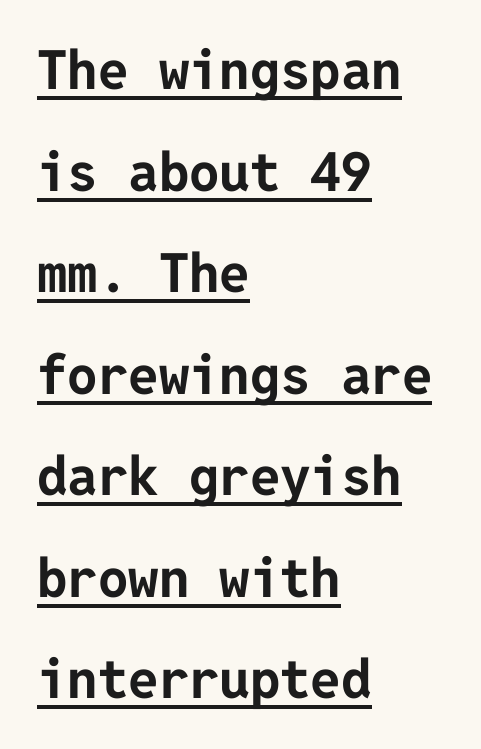
Underlined type. One-word summary of the alignment: left. The font is running at its bold setting. The letters stand straight up with perfectly vertical stems. Honestly, the letter spacing is just normal — you wouldn't notice it. Observe the absence of serifs on each vertical stroke in this sample.
